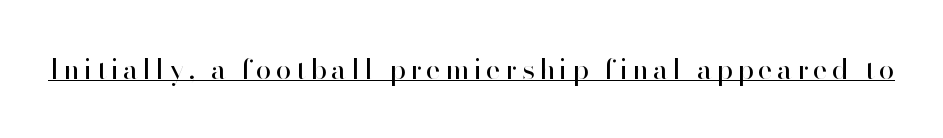
The image shows 28 px regular-weight sans-serif type, upright; set underlined; high stroke contrast and a small x-height.
